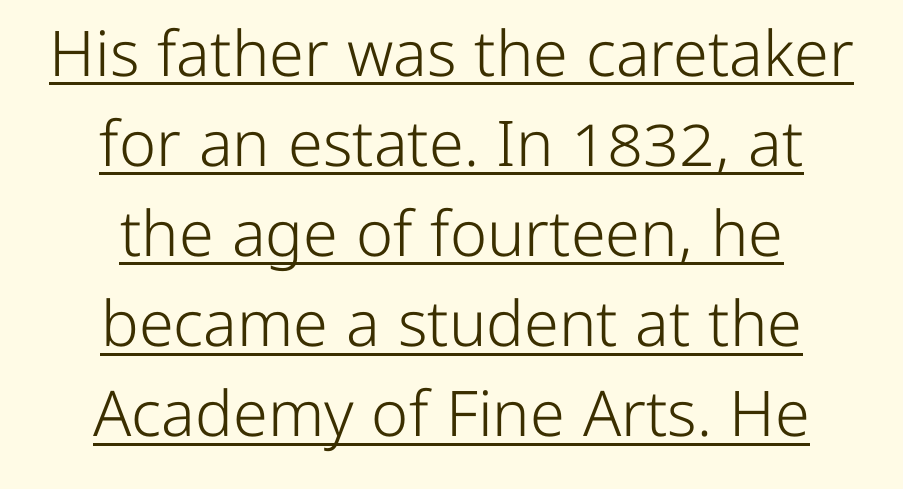
The whitespace from short lines is split evenly between both sides. The rendering uses natural spacing where letterforms have individual widths. Successive baselines arrive at the customary interval. The font's upright variant was chosen for this text. Words appear dense and cohesive because spacing is normal. The passage shown is underscored from start to finish.
